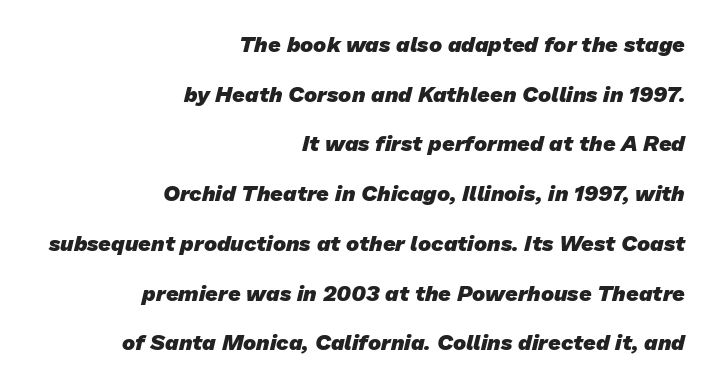
Q: Is the text bold? A: Yes.
Q: Is the text underlined? A: No.
Q: How is the paragraph aligned? A: Right-aligned.
Q: Is the spacing between letters normal or unusually wide? A: Normal.
Q: Is the spacing between lines tight, normal or loose? A: Loose.
